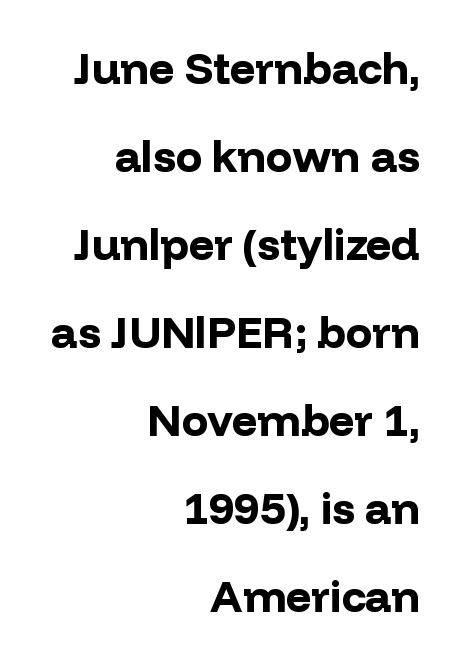
{"serif": "no", "italic": "no", "bold": "yes", "weight": "bold", "width": "normal", "stroke_contrast": "low", "x_height": "medium", "monospaced": "no", "underline": "no", "align": "right", "line_spacing": "loose", "line_spacing_ratio": 2.0, "letter_spacing": "normal", "letter_spacing_em": 0.0, "glyph_px": 44}
